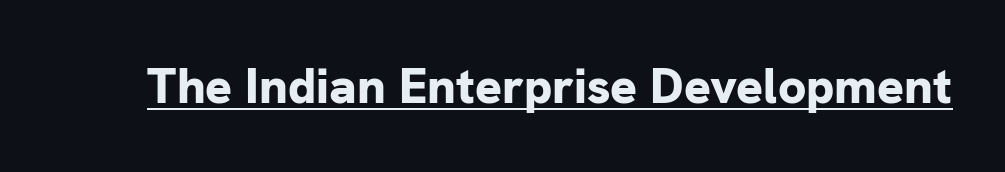
The lettering stays uniformly vertical, giving the passage a roman look. The face used here is proportionally spaced, like ordinary book or web type. A rule runs beneath these lines of type. The rendering keeps characters at their native spacing. Typographic density is high because the face is bold. In terms of letterform style, serifs are entirely absent.
